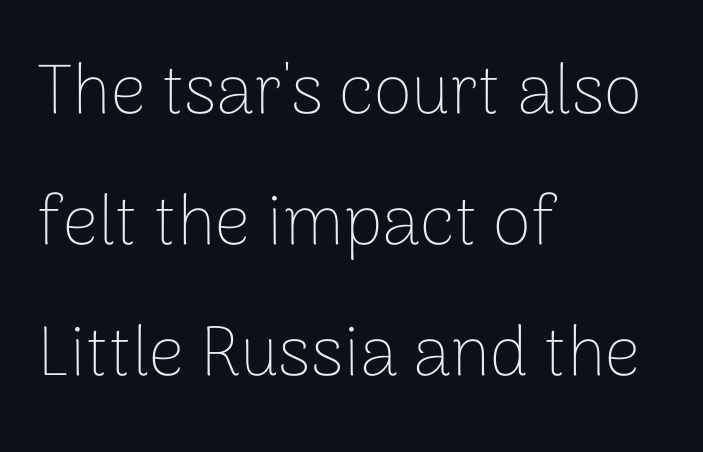
Q: Is the text bold? A: No.
Q: Is the text italic (slanted)? A: No, it is upright.
Q: Is the typeface a serif or a sans-serif typeface? A: Sans-serif.
Q: Is the text underlined? A: No.
Q: How is the paragraph aligned? A: Left-aligned.
Q: Is the spacing between letters normal or unusually wide? A: Normal.
Q: Width (condensed, normal, or wide)? A: Normal.
Q: Stroke contrast? A: Low.
Q: x-height? A: Medium.
Q: Monospaced? A: No.
